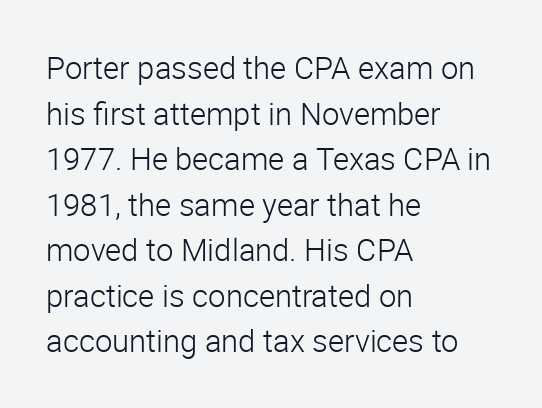
The image shows 31 px light sans-serif type, upright; set left-aligned, normal line spacing (1.47x), normal letter spacing, not underlined; low stroke contrast and a medium x-height.
